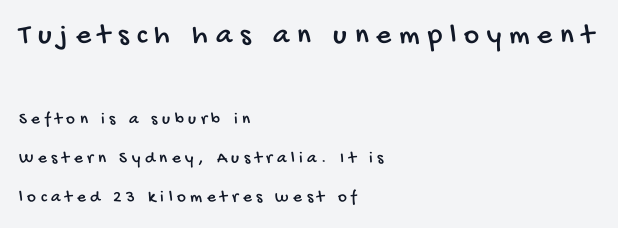
The image shows 29 px condensed sans-serif type; set left-aligned, loose line spacing (2.3x), unusually wide letter spacing (+0.27 em), not underlined; the first (top) block is 1.71x larger; low stroke contrast and a large x-height.
